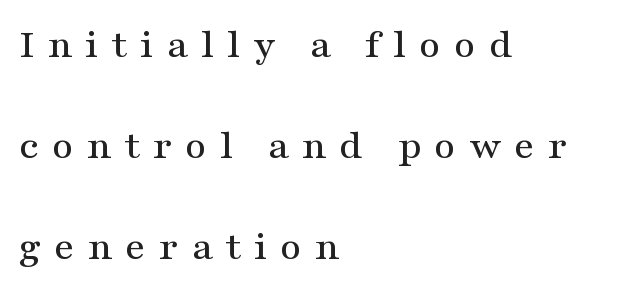
Each word looks stretched out because of the extra space between its letters. Looks like regular typesetting: each glyph gets only the width it needs. Every character sits straight up, as roman type does. Plain, unruled lines of type. A classic flush-left, rag-right setting is used for this passage. Leading: increased.
